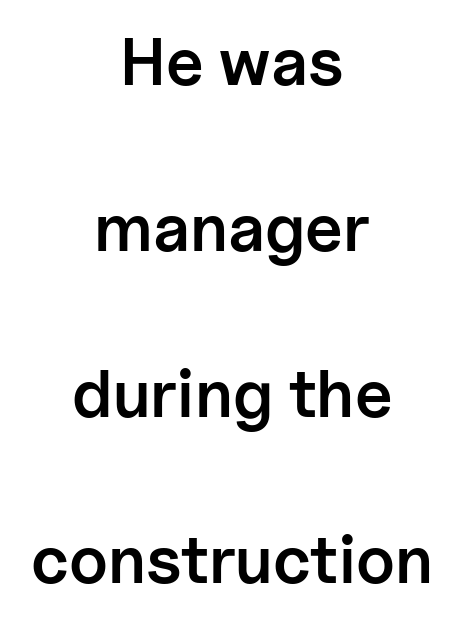
{"serif": "no", "italic": "no", "bold": "semi", "weight": "semibold", "width": "normal", "stroke_contrast": "low", "x_height": "medium", "monospaced": "no", "underline": "no", "align": "center", "line_spacing": "loose", "line_spacing_ratio": 2.48, "letter_spacing": "normal", "letter_spacing_em": 0.0, "glyph_px": 67}
